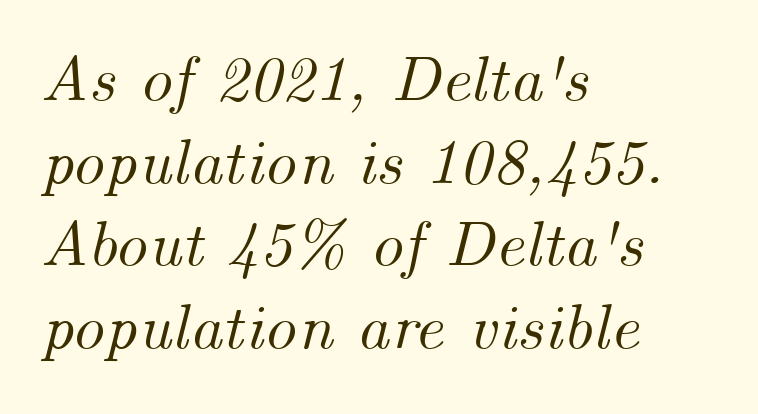
The image shows 65 px text type, italic (leaning right); set left-aligned, normal line spacing (1.27x), normal letter spacing, not underlined; medium stroke contrast and a small x-height.
